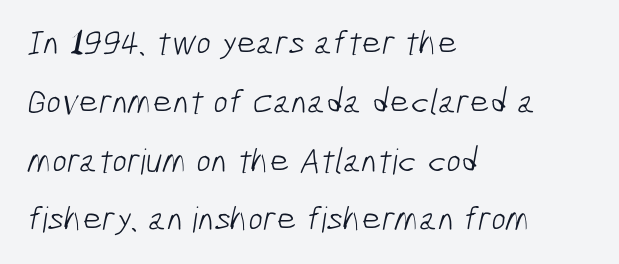
{"serif": "no", "bold": "no", "weight": "light", "width": "condensed", "stroke_contrast": "low", "x_height": "medium", "monospaced": "no", "underline": "no", "align": "left", "line_spacing": "normal", "line_spacing_ratio": 1.68, "letter_spacing": "normal", "letter_spacing_em": 0.0, "glyph_px": 35}
